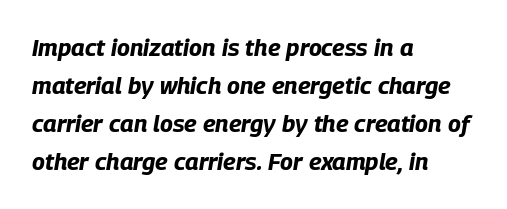
Q: Is the text bold? A: Yes.
Q: Is the text italic (slanted)? A: Yes, it leans right by about 9 degrees.
Q: Is the text underlined? A: No.
Q: How is the paragraph aligned? A: Left-aligned.
Q: Is the spacing between letters normal or unusually wide? A: Normal.
Q: Is the spacing between lines tight, normal or loose? A: Normal.
